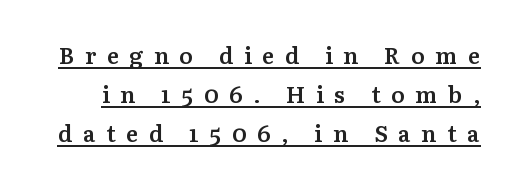
Q: Is the text bold? A: Semi-bold.
Q: Is the text italic (slanted)? A: No, it is upright.
Q: Is the text underlined? A: Yes.
Q: Is the spacing between letters normal or unusually wide? A: Unusually wide.
Q: Is the spacing between lines tight, normal or loose? A: Normal.
